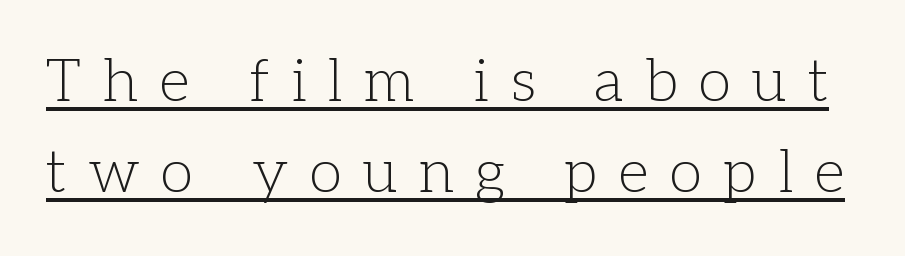
Q: Is the text bold? A: No.
Q: Is the text italic (slanted)? A: No, it is upright.
Q: Is the typeface a serif or a sans-serif typeface? A: Serif.
Q: Is the text underlined? A: Yes.
Q: Is the spacing between letters normal or unusually wide? A: Unusually wide.
Q: Is the spacing between lines tight, normal or loose? A: Normal.
Q: Width (condensed, normal, or wide)? A: Normal.
Q: Stroke contrast? A: Low.
Q: x-height? A: Medium.
Q: Monospaced? A: No.
